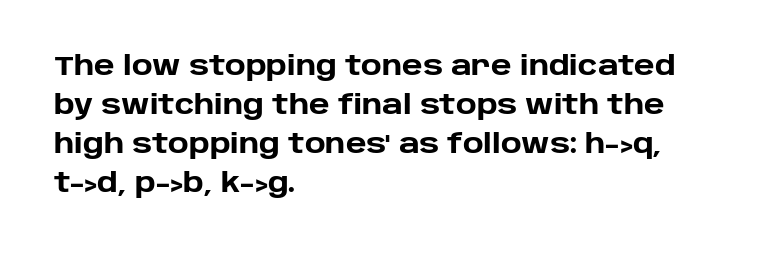
Q: Is the text bold? A: Yes.
Q: Is the text italic (slanted)? A: No, it is upright.
Q: Is the text underlined? A: No.
Q: How is the paragraph aligned? A: Left-aligned.
Q: Is the spacing between letters normal or unusually wide? A: Normal.
Q: Is the spacing between lines tight, normal or loose? A: Normal.
